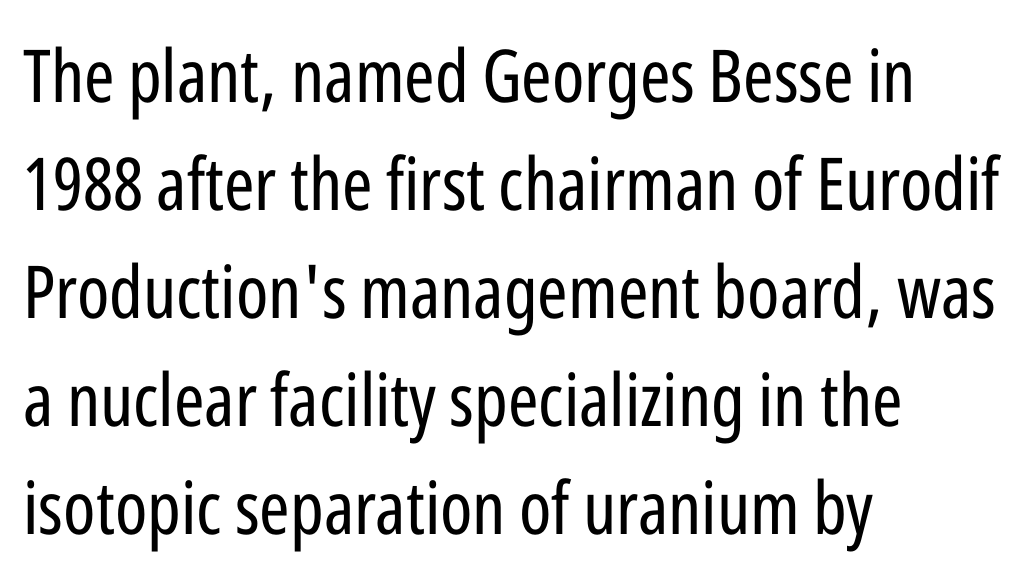
{"serif": "no", "italic": "no", "bold": "no", "weight": "regular", "width": "condensed", "stroke_contrast": "low", "x_height": "medium", "monospaced": "no", "underline": "no", "align": "left", "line_spacing": "normal", "line_spacing_ratio": 1.48, "letter_spacing": "normal", "letter_spacing_em": 0.0, "glyph_px": 73}
